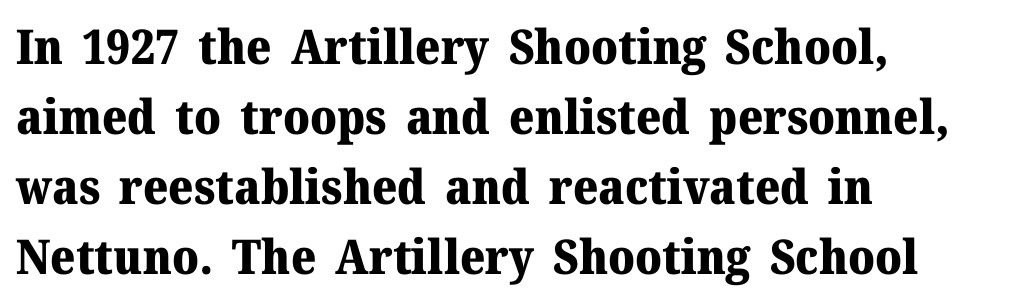
The image shows 48 px heavy serif type, upright; set left-aligned, normal line spacing (1.46x), normal letter spacing, not underlined; medium stroke contrast and a medium x-height.
